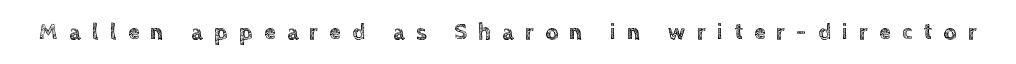
{"italic": "no", "underline": "no", "letter_spacing": "wide", "letter_spacing_em": 0.49, "glyph_px": 23}
